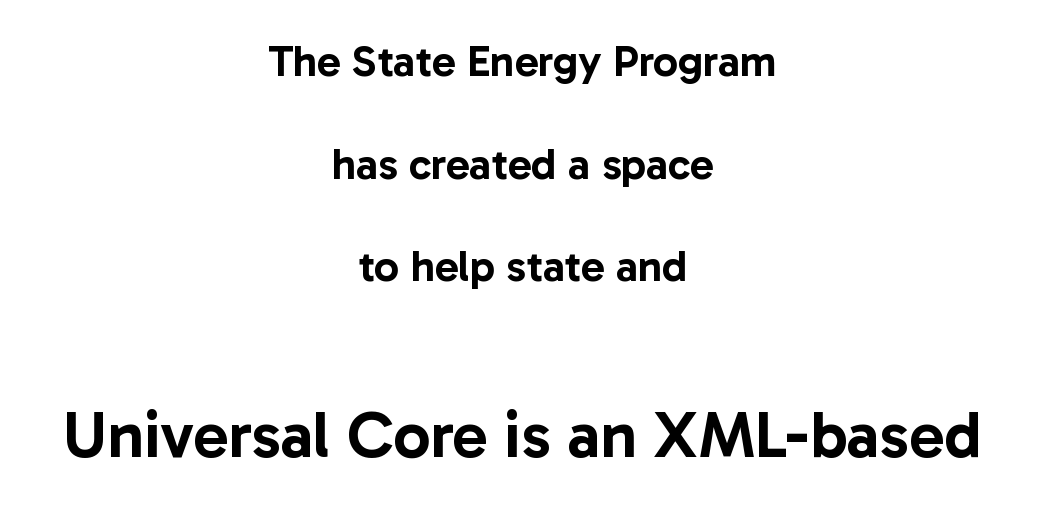
Short and long lines alike share a common midpoint. The rendering uses natural spacing where letterforms have individual widths. The type sits square on the baseline with zero lean. A bare baseline throughout the passage. Line spacing here is loose. In this sample the second text group is rendered at the bigger scale.
